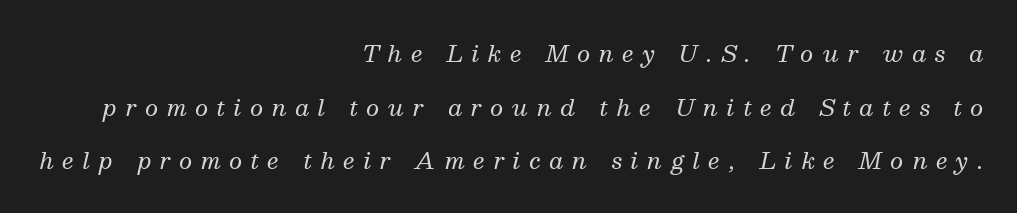
{"italic": "yes", "lean": "right", "slant_degrees": 13, "bold": "no", "underline": "no", "align": "right", "line_spacing": "loose", "line_spacing_ratio": 2.33, "letter_spacing": "wide", "letter_spacing_em": 0.37, "glyph_px": 23}
